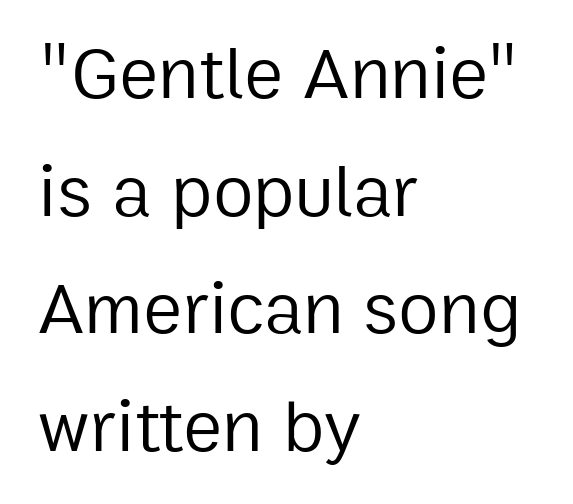
{"serif": "no", "italic": "no", "bold": "no", "weight": "regular", "width": "normal", "stroke_contrast": "low", "x_height": "medium", "monospaced": "no", "underline": "no", "align": "left", "line_spacing": "normal", "line_spacing_ratio": 1.59, "letter_spacing": "normal", "letter_spacing_em": 0.0, "glyph_px": 74}
